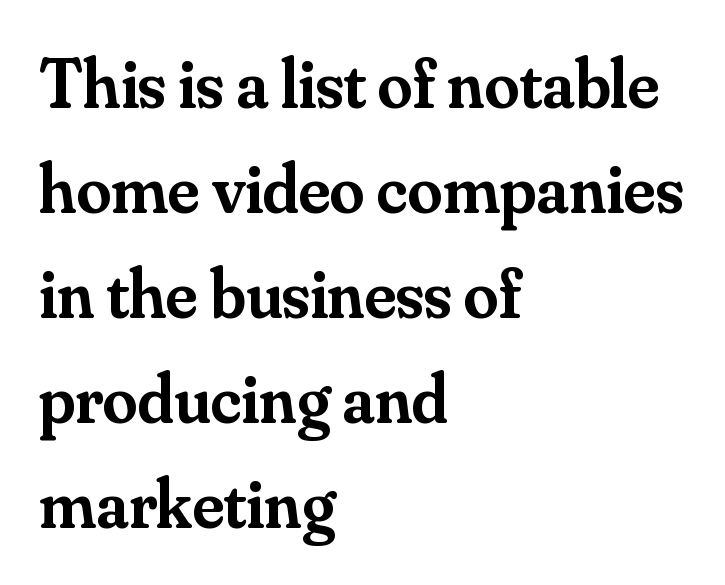
Compared with typical body copy, the letter spacing here is the same. This sample keeps an unexceptional amount of space between lines. The rendering anchors every line to the left-hand side. I'd call this a serif setting — the letters wear small feet. The rendering uses a semibold face; strokes are thickened but not to full bold.
